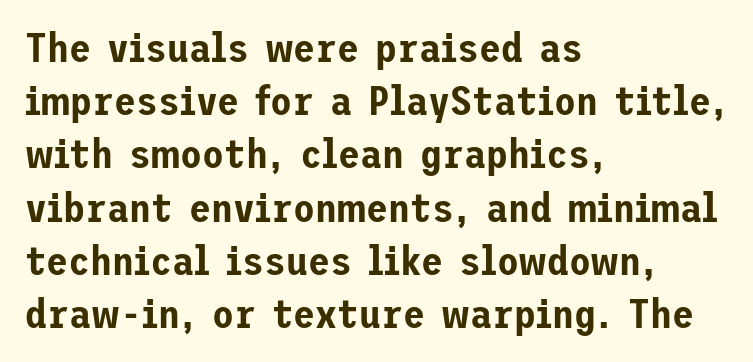
{"serif": "no", "italic": "no", "width": "normal", "stroke_contrast": "low", "x_height": "medium", "underline": "no", "align": "left", "line_spacing": "normal", "line_spacing_ratio": 1.33, "letter_spacing": "normal", "letter_spacing_em": 0.0, "glyph_px": 40}
